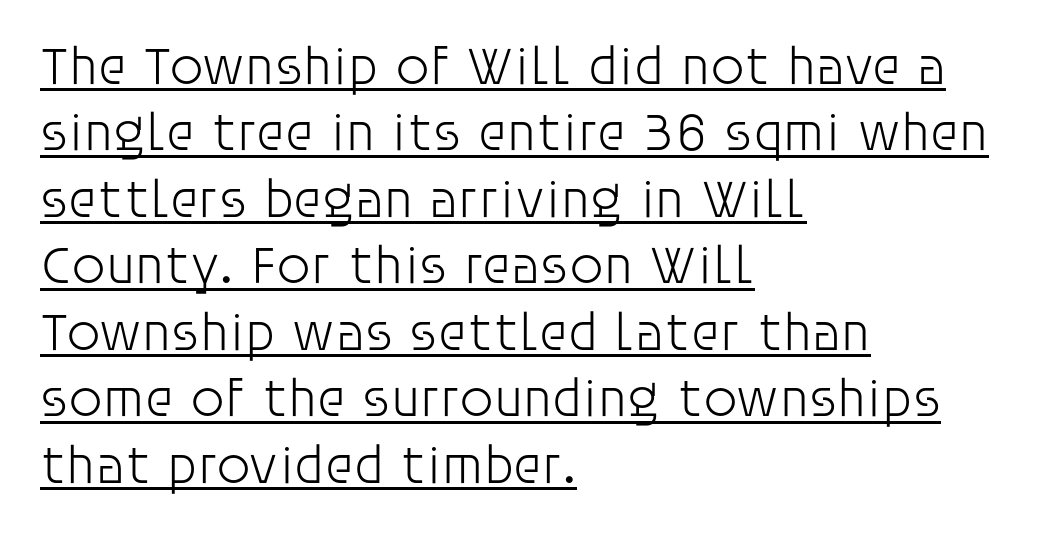
Quick note: not italic, upright. A classic flush-left, rag-right setting is used for this passage. How are the letters spaced? Ordinarily, with no added tracking. Note: no serifs on the glyphs. The rendered words wear a rule along their underside.
